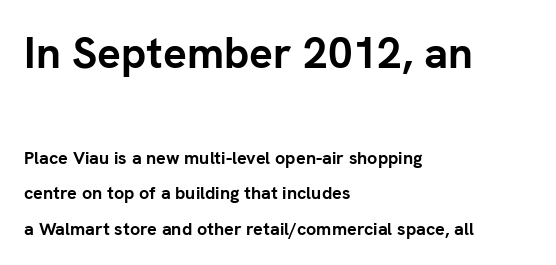
Q: Is the text bold? A: Yes.
Q: Is the text italic (slanted)? A: No, it is upright.
Q: Is the typeface a serif or a sans-serif typeface? A: Sans-serif.
Q: Is the text underlined? A: No.
Q: How is the paragraph aligned? A: Left-aligned.
Q: Is the spacing between letters normal or unusually wide? A: Normal.
Q: Is the spacing between lines tight, normal or loose? A: Loose.
Q: Which block of text is set in a larger size, the first (top) or the second (bottom)? A: The first (top) one.
Q: Width (condensed, normal, or wide)? A: Normal.
Q: Stroke contrast? A: Low.
Q: x-height? A: Medium.
Q: Monospaced? A: No.
